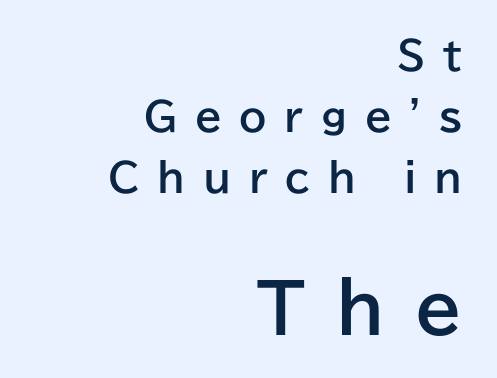
Q: Is the text bold? A: Yes.
Q: Is the text italic (slanted)? A: No, it is upright.
Q: Is the typeface a serif or a sans-serif typeface? A: Sans-serif.
Q: Is the text underlined? A: No.
Q: How is the paragraph aligned? A: Right-aligned.
Q: Is the spacing between letters normal or unusually wide? A: Unusually wide.
Q: Is the spacing between lines tight, normal or loose? A: Normal.
Q: Which block of text is set in a larger size, the first (top) or the second (bottom)? A: The second (bottom) one.
Q: Width (condensed, normal, or wide)? A: Normal.
Q: Stroke contrast? A: Low.
Q: x-height? A: Medium.
Q: Monospaced? A: No.
